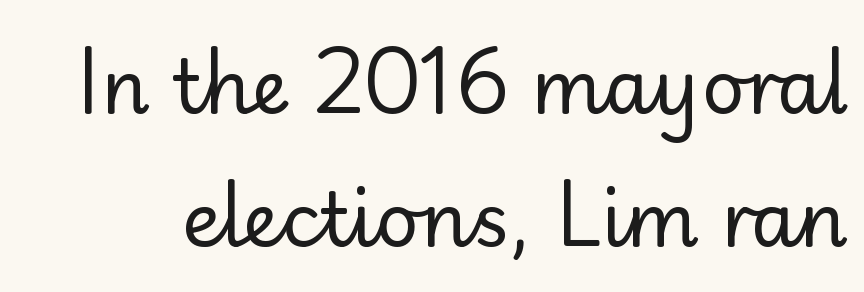
{"serif": "no", "italic": "no", "bold": "no", "weight": "regular", "width": "normal", "stroke_contrast": "low", "x_height": "small", "monospaced": "no", "underline": "no", "line_spacing_ratio": 1.77, "letter_spacing": "normal", "letter_spacing_em": 0.0, "glyph_px": 75}
